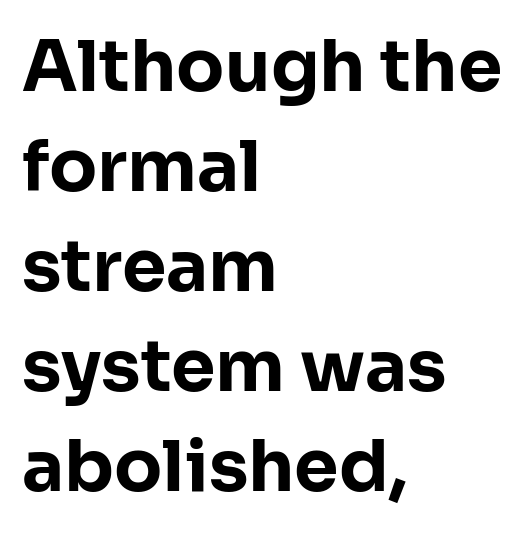
Letterform terminals end flat and unadorned throughout the passage. Unmarked baselines from the first word to the last. You could call the tracking neutral — neither tight nor loose. Upright lettering throughout.
